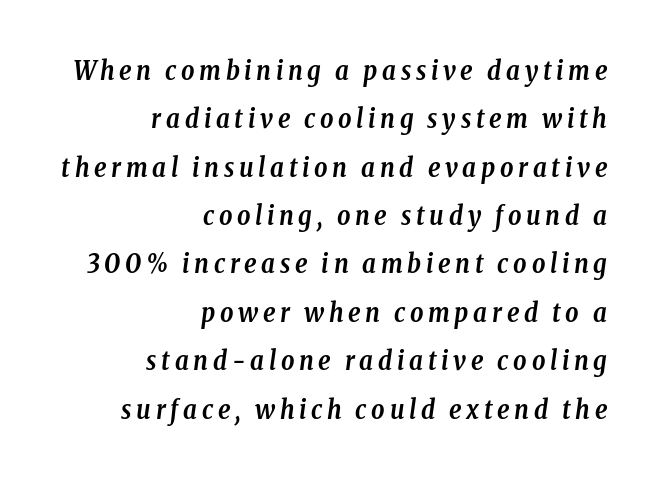
The image shows 26 px bold type, italic (leaning right); set right-aligned, line spacing 1.86x, not underlined.
